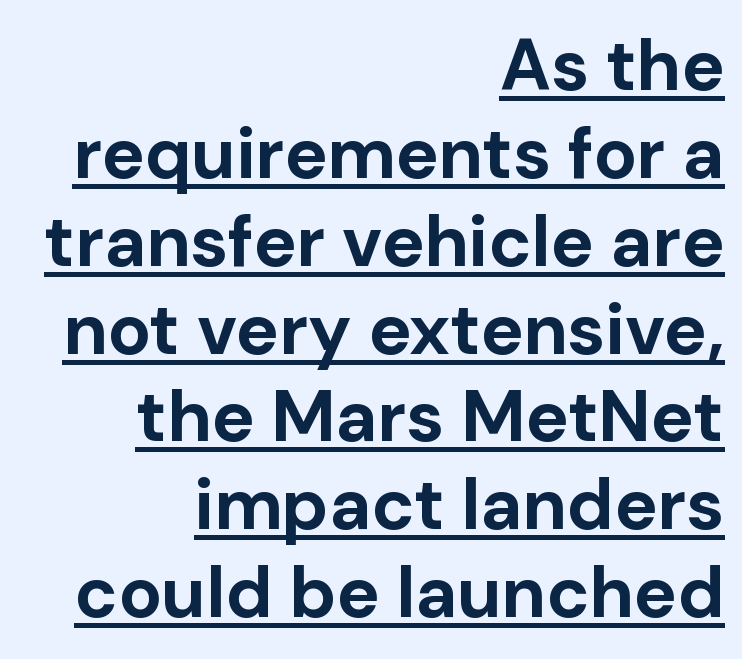
Q: Is the text bold? A: Yes.
Q: Is the text italic (slanted)? A: No, it is upright.
Q: Is the typeface a serif or a sans-serif typeface? A: Sans-serif.
Q: Is the text underlined? A: Yes.
Q: How is the paragraph aligned? A: Right-aligned.
Q: Is the spacing between letters normal or unusually wide? A: Normal.
Q: Width (condensed, normal, or wide)? A: Normal.
Q: Stroke contrast? A: Low.
Q: x-height? A: Medium.
Q: Monospaced? A: No.
